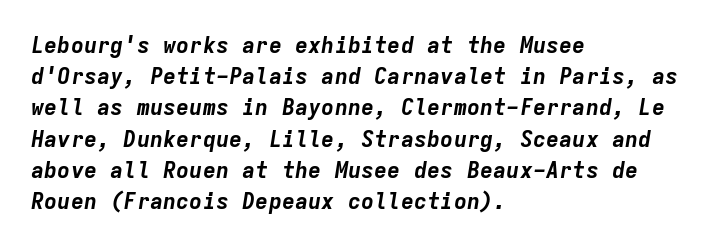
Q: Is the text bold? A: Yes.
Q: Is the text italic (slanted)? A: Yes, it leans right by about 9 degrees.
Q: Is the text underlined? A: No.
Q: How is the paragraph aligned? A: Left-aligned.
Q: Is the spacing between letters normal or unusually wide? A: Normal.
Q: Is the spacing between lines tight, normal or loose? A: Normal.
